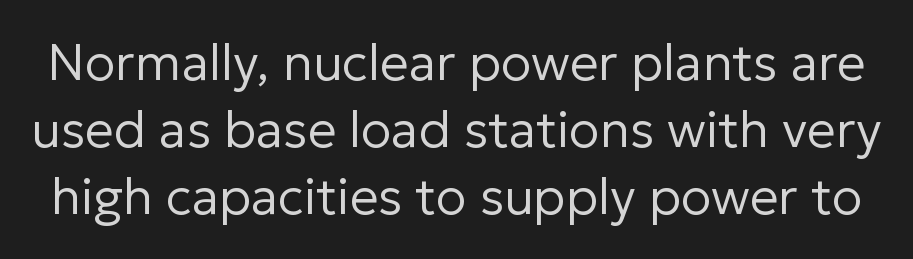
The image shows 51 px regular-weight sans-serif type, upright; set normal line spacing (1.31x), normal letter spacing, not underlined; low stroke contrast and a medium x-height.
